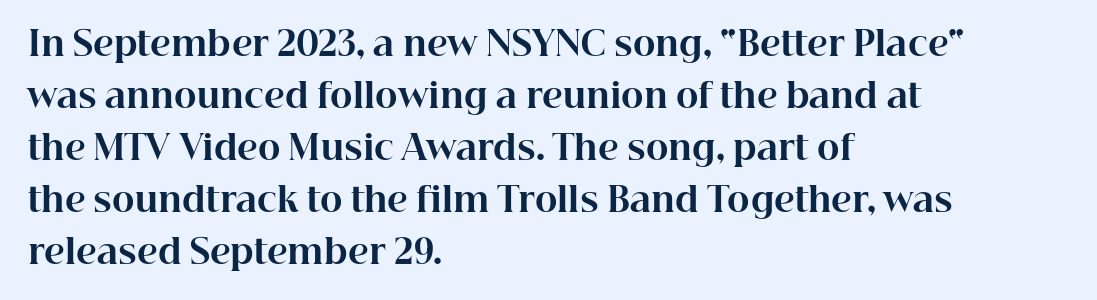
The image shows 34 px bold serif type, upright; set left-aligned, normal line spacing (1.53x), normal letter spacing, not underlined; high stroke contrast and a medium x-height.
